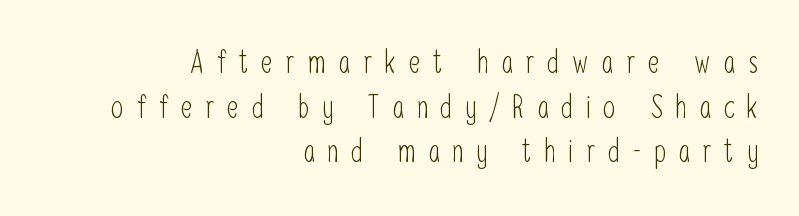
No heavy texture on the line: the type isn't bold. The typography opts for an upright posture over an oblique one. Letterform terminals end flat and unadorned throughout the passage. This rendering widens character spacing well past its baseline value. Quick note: underline off.
